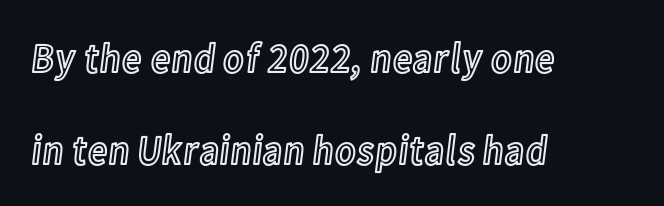
The image shows 42 px condensed type; set left-aligned, loose line spacing (2.19x), normal letter spacing, not underlined; a medium x-height.
